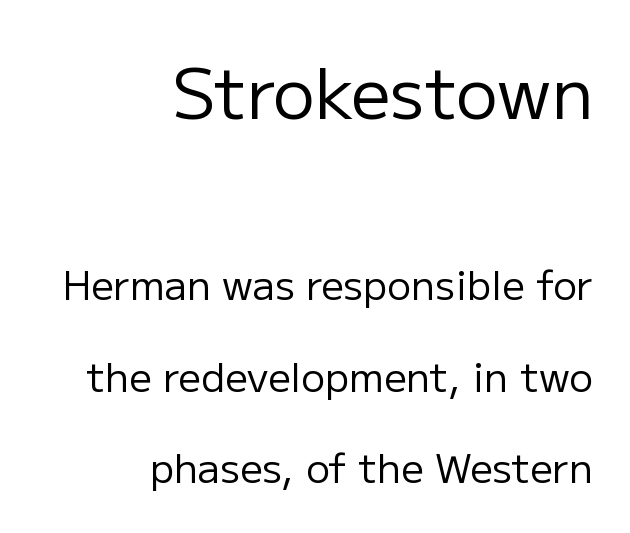
{"serif": "no", "italic": "no", "bold": "no", "weight": "regular", "width": "normal", "stroke_contrast": "low", "x_height": "medium", "monospaced": "no", "underline": "no", "align": "right", "line_spacing": "loose", "line_spacing_ratio": 2.29, "letter_spacing": "normal", "letter_spacing_em": 0.0, "larger_block": "first", "size_ratio": 1.75, "glyph_px": 70}
